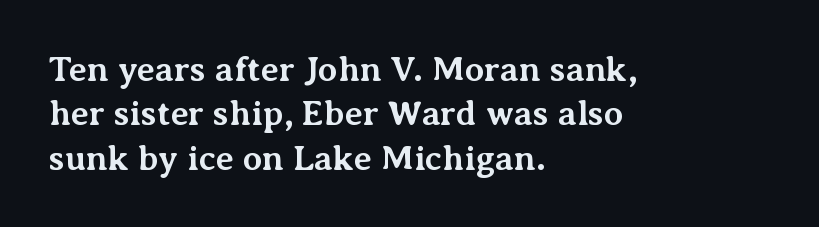
Thick stems and heavy bowls — unmistakably bold. The designer went with a serif here, giving each stem small feet. Think of a printed novel: that variable character pitch is what you see here. What stands out about the letter spacing? Nothing — it is the standard amount. The designer left line spacing at the default. Type without underlining.
